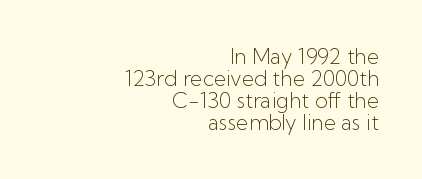
The image shows 21 px text type, upright; set right-aligned, tight line spacing (1.04x), normal letter spacing, not underlined.
